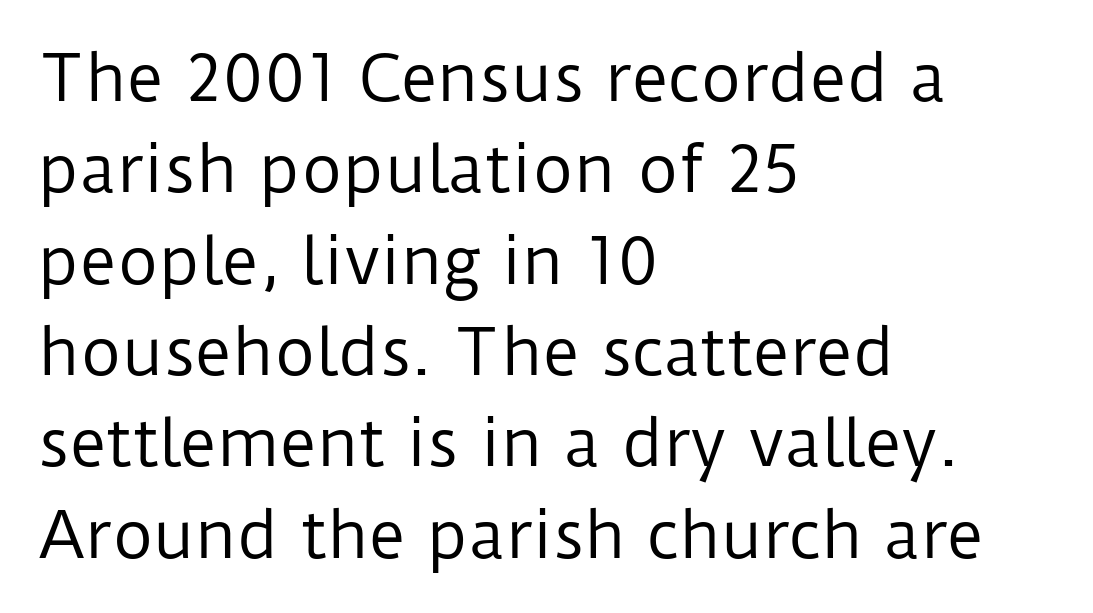
The type sits square on the baseline with zero lean. Check under the words: just untouched page. Standard letterfit; no display-style spreading of the glyphs. Spacing verdict: proportional, widths tailored to each character. In terms of letterform style, serifs are entirely absent.
